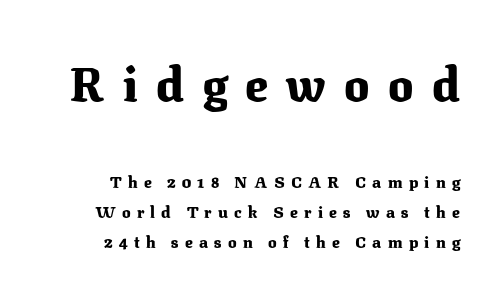
{"serif": "yes", "italic": "no", "bold": "yes", "weight": "heavy", "width": "normal", "stroke_contrast": "medium", "x_height": "medium", "monospaced": "no", "underline": "no", "line_spacing_ratio": 1.87, "letter_spacing": "wide", "letter_spacing_em": 0.39, "larger_block": "first", "size_ratio": 2.94, "glyph_px": 47}
